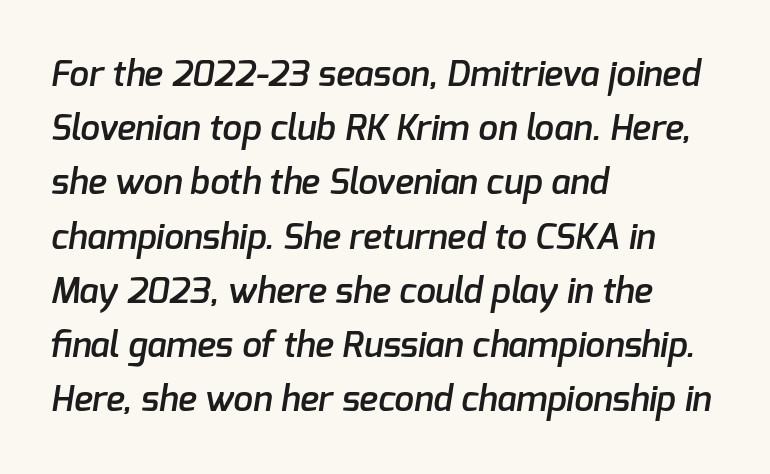
These lines are set flush left with a ragged right edge. Summary of vertical rhythm: regular, with standard interline spacing. Compared with an ordinary text face, these strokes are moderately heavier — a semibold. Decoration check: the copy has no underline. Spacing verdict: proportional, widths tailored to each character. The rendering shows plain stroke endings on the letterforms — a sans-serif design.
